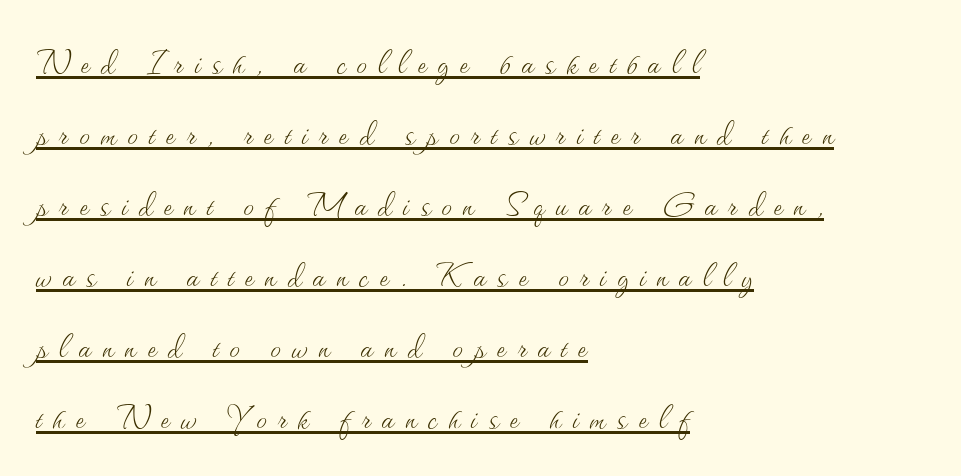
The image shows 42 px thin type; set left-aligned, normal line spacing (1.69x), unusually wide letter spacing (+0.27 em), underlined; medium stroke contrast and a small x-height.
